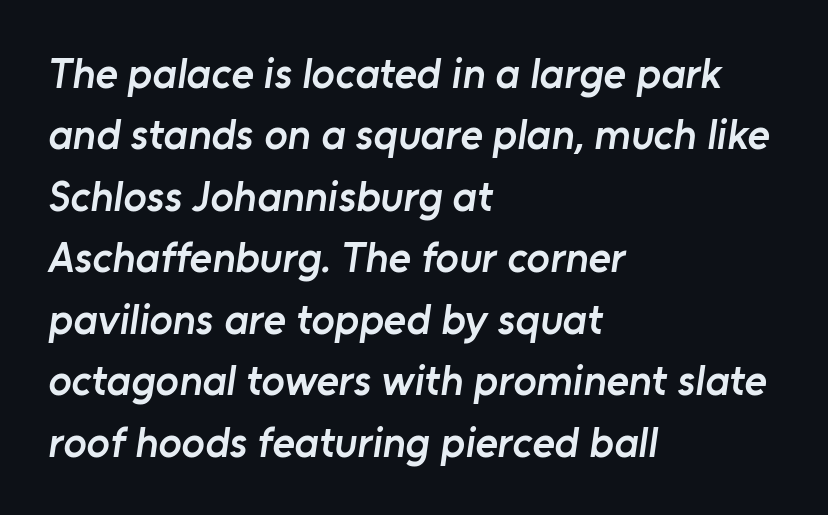
The rendering uses a moderate line-height, typical for paragraphs. The type family on display is of the sans-serif kind. You could not count columns in this text — the font is proportionally spaced. The lines in this sample share a left origin and differ only in where they stop.
